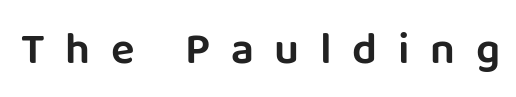
The image shows 44 px sans-serif type, upright; set unusually wide letter spacing (+0.47 em), not underlined; low stroke contrast and a large x-height.
